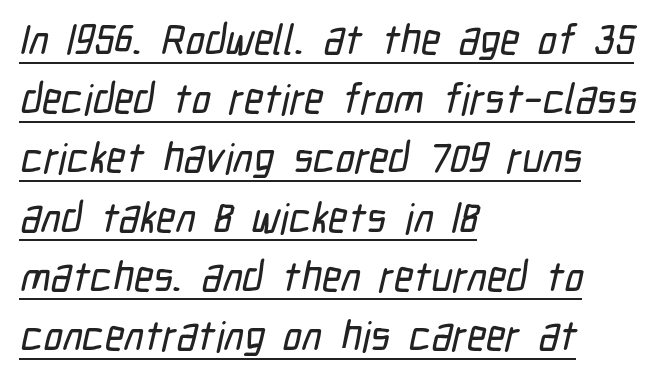
Q: Is the typeface a serif or a sans-serif typeface? A: Sans-serif.
Q: Is the text underlined? A: Yes.
Q: How is the paragraph aligned? A: Left-aligned.
Q: Is the spacing between letters normal or unusually wide? A: Normal.
Q: Is the spacing between lines tight, normal or loose? A: Normal.
Q: Width (condensed, normal, or wide)? A: Condensed.
Q: Stroke contrast? A: Low.
Q: x-height? A: Medium.
Q: Monospaced? A: No.
